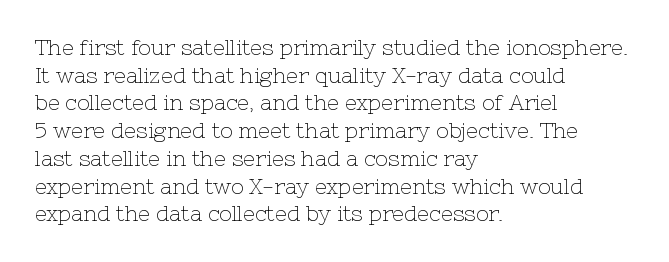
{"italic": "no", "bold": "no", "underline": "no", "align": "left", "line_spacing": "normal", "line_spacing_ratio": 1.32, "letter_spacing": "normal", "letter_spacing_em": 0.0, "glyph_px": 21}
